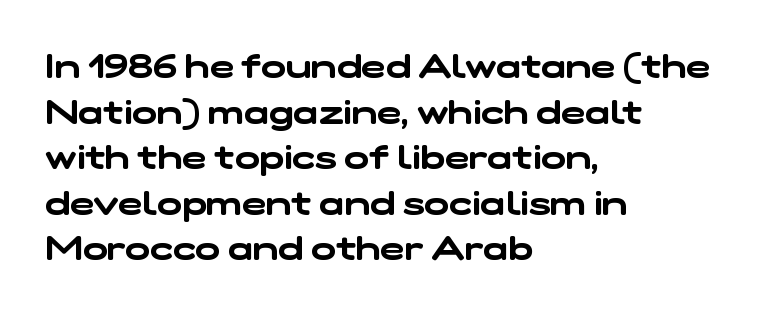
{"serif": "no", "width": "wide", "stroke_contrast": "low", "x_height": "medium", "monospaced": "no", "underline": "no", "align": "left", "line_spacing": "normal", "line_spacing_ratio": 1.38, "letter_spacing": "normal", "letter_spacing_em": 0.0, "glyph_px": 33}
